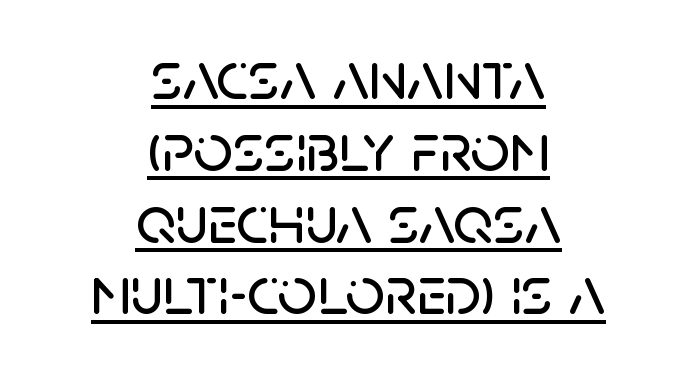
The image shows 69 px sans-serif type, upright; set centered, tight line spacing (1.04x), normal letter spacing, underlined; low stroke contrast and a large x-height.
